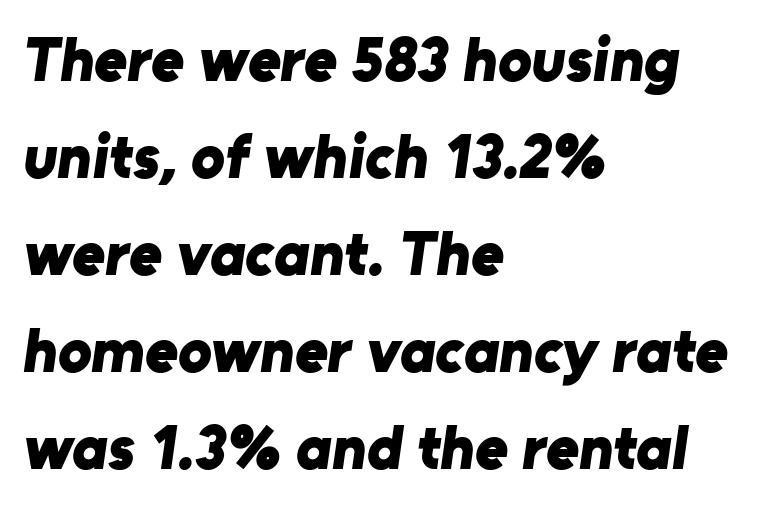
In terms of weight, the rendering is a true, heavy bold. Spacing verdict: proportional, widths tailored to each character. In CSS terms this would be text-align: left. Only glyphs here, with clear space below each row. The tracking reads as untouched default to a designer's eye. The letters carry no serifs — their stems end cleanly without finishing strokes.
